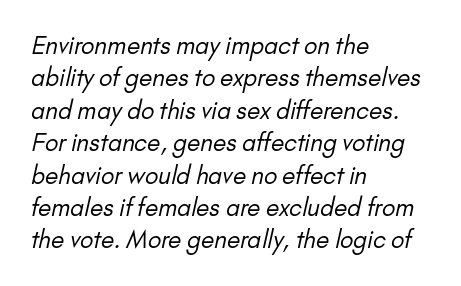
{"bold": "no", "underline": "no", "align": "left", "line_spacing": "normal", "line_spacing_ratio": 1.35, "letter_spacing": "normal", "letter_spacing_em": 0.0, "glyph_px": 24}
